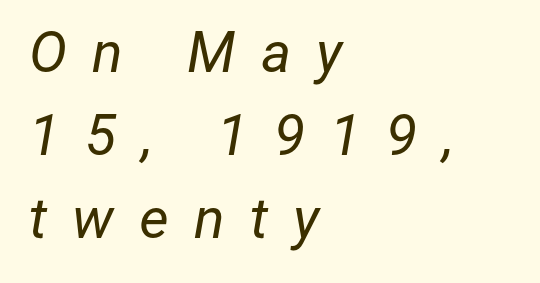
The image shows 57 px regular-weight type, italic (leaning right); set left-aligned, normal line spacing (1.46x), unusually wide letter spacing (+0.44 em), not underlined; low stroke contrast and a medium x-height.
